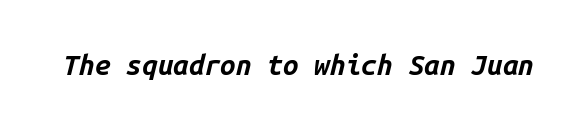
Q: Is the text bold? A: Yes.
Q: Is the text italic (slanted)? A: Yes, it leans right by about 14 degrees.
Q: Is the text underlined? A: No.
Q: Is the spacing between letters normal or unusually wide? A: Normal.
Q: Width (condensed, normal, or wide)? A: Normal.
Q: Stroke contrast? A: Low.
Q: x-height? A: Medium.
Q: Monospaced? A: Yes.
